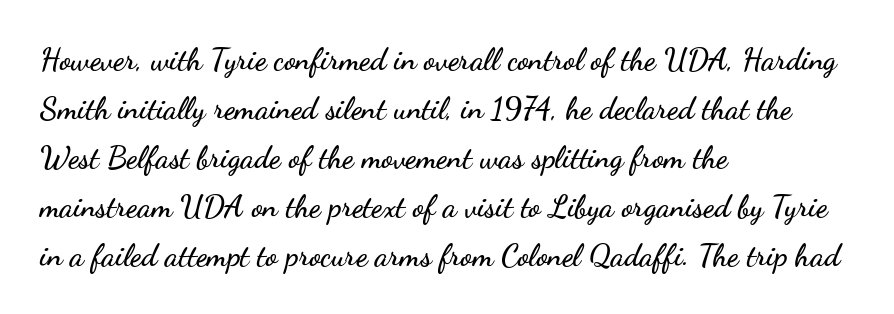
The image shows 31 px wide sans-serif type; set left-aligned, normal line spacing (1.58x), normal letter spacing, not underlined; low stroke contrast and a small x-height.
